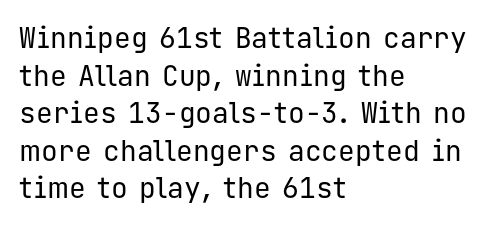
The image shows 28 px regular-weight sans-serif type, upright, monospaced; set left-aligned, normal line spacing (1.34x), normal letter spacing, not underlined; low stroke contrast and a medium x-height.
